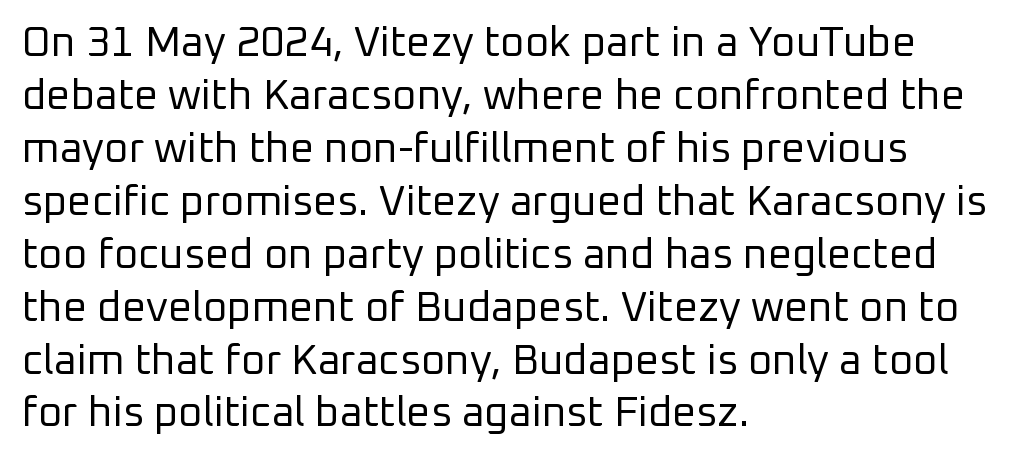
Q: Is the text bold? A: No.
Q: Is the text italic (slanted)? A: No, it is upright.
Q: Is the typeface a serif or a sans-serif typeface? A: Sans-serif.
Q: Is the text underlined? A: No.
Q: How is the paragraph aligned? A: Left-aligned.
Q: Is the spacing between letters normal or unusually wide? A: Normal.
Q: Is the spacing between lines tight, normal or loose? A: Normal.
Q: Width (condensed, normal, or wide)? A: Normal.
Q: Stroke contrast? A: Low.
Q: x-height? A: Medium.
Q: Monospaced? A: No.
